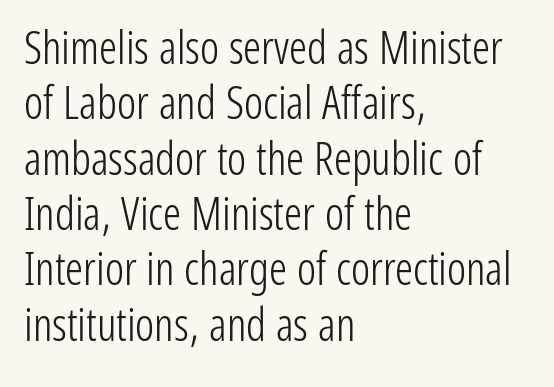
The weight would be labelled regular, book, light, or lighter still. Nobody touched the tracking dial on this one. Note the varied advance widths — an 'i' is clearly narrower than an 'm'. The type family on display is of the sans-serif kind. The foot of each line stays bare and open. This sample uses an upright cut, with every glyph sitting square on the baseline.
